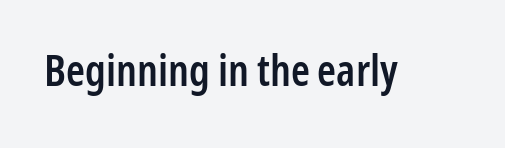
The image shows 43 px semibold, condensed sans-serif type, upright; set normal letter spacing, not underlined; low stroke contrast and a medium x-height.
